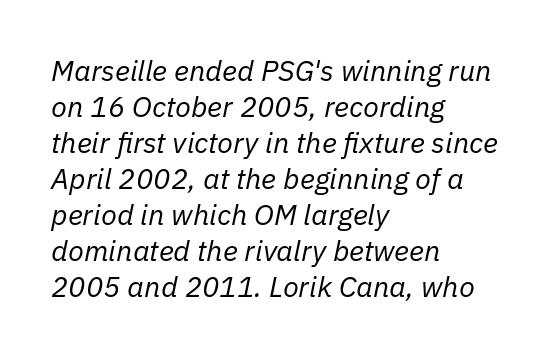
Q: Is the text bold? A: No.
Q: Is the text italic (slanted)? A: Yes, it leans right by about 11 degrees.
Q: Is the text underlined? A: No.
Q: How is the paragraph aligned? A: Left-aligned.
Q: Is the spacing between letters normal or unusually wide? A: Normal.
Q: Width (condensed, normal, or wide)? A: Normal.
Q: Stroke contrast? A: Low.
Q: x-height? A: Medium.
Q: Monospaced? A: No.
